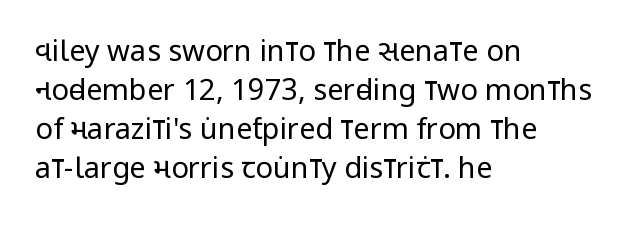
Q: Is the text bold? A: No.
Q: Is the text italic (slanted)? A: No, it is upright.
Q: Is the typeface a serif or a sans-serif typeface? A: Sans-serif.
Q: Is the text underlined? A: No.
Q: How is the paragraph aligned? A: Left-aligned.
Q: Is the spacing between letters normal or unusually wide? A: Normal.
Q: Is the spacing between lines tight, normal or loose? A: Normal.
Q: Width (condensed, normal, or wide)? A: Condensed.
Q: Stroke contrast? A: Low.
Q: x-height? A: Large.
Q: Monospaced? A: No.
